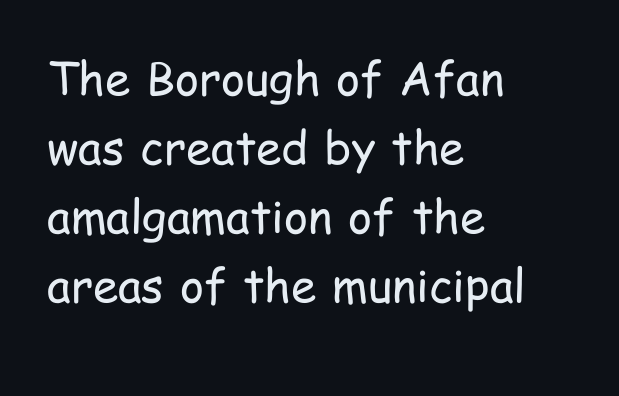
Short and long lines alike share a common starting point at left. The typeface has the unassuming heft of standard copy or less. Spacing verdict: proportional, widths tailored to each character. The passage shown is not underscored anywhere.
